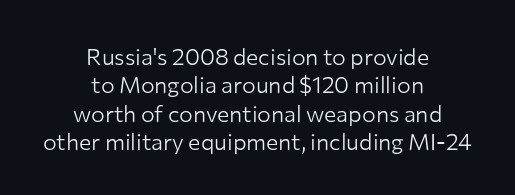
The image shows 23 px text type, upright; set centered, line spacing 1.23x, normal letter spacing, not underlined.
